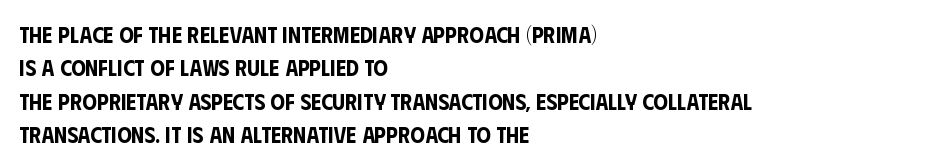
The image shows 23 px text type, upright; set left-aligned, normal line spacing (1.45x), normal letter spacing, not underlined.
